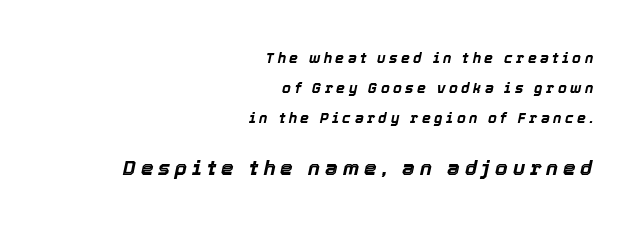
Of the two passages, the one underneath uses the larger point size. Emphasis-style slanted type is in use. The passage shown has open, widely tracked lettering throughout. The text block is weighted toward the right margin, trailing off unevenly leftward.
